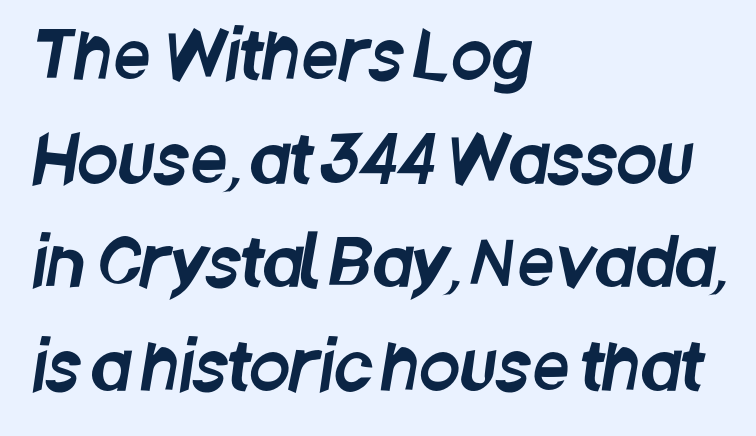
The image shows 66 px condensed sans-serif type; set left-aligned, normal line spacing (1.57x), normal letter spacing, not underlined; low stroke contrast and a large x-height.
